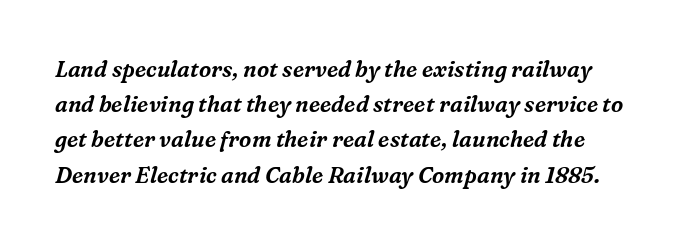
The image shows 22 px text type, italic (leaning right); set normal line spacing (1.6x), normal letter spacing, not underlined.
